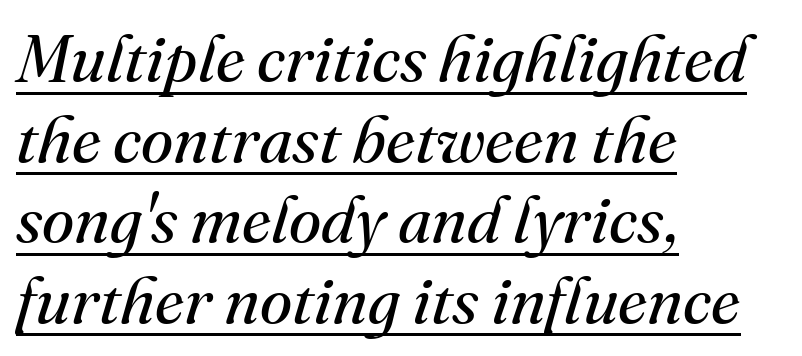
{"serif": "yes", "italic": "yes", "lean": "right", "slant_degrees": 16, "bold": "no", "weight": "regular", "width": "normal", "stroke_contrast": "medium", "x_height": "small", "monospaced": "no", "underline": "yes", "align": "left", "line_spacing_ratio": 1.22, "letter_spacing": "normal", "letter_spacing_em": 0.0, "glyph_px": 66}
